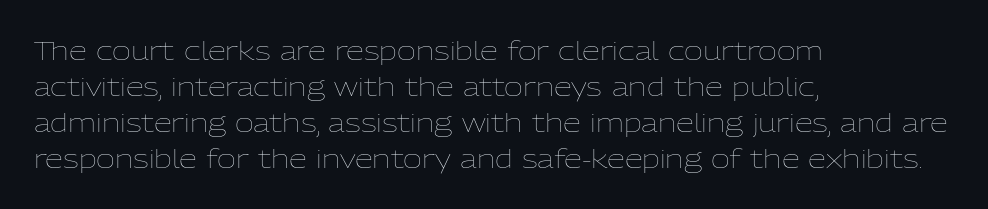
Teacher's note: observe the even left margin — that is flush-left alignment. Students, note that the glyphs here touch the page at normal intervals. Do the letters lean? They stand straight. Descenders hang freely into open space. Stem width sits at or under what a default text font uses.
